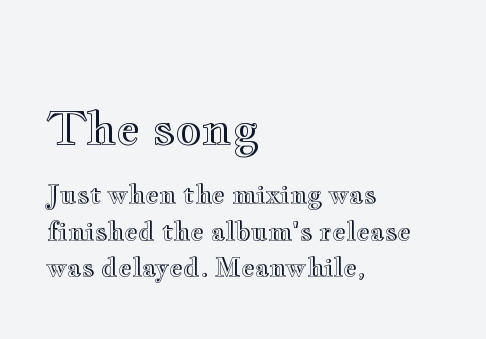
Q: Is the text italic (slanted)? A: No, it is upright.
Q: Is the text underlined? A: No.
Q: How is the paragraph aligned? A: Left-aligned.
Q: Is the spacing between letters normal or unusually wide? A: Normal.
Q: Is the spacing between lines tight, normal or loose? A: Normal.
Q: Which block of text is set in a larger size, the first (top) or the second (bottom)? A: The first (top) one.
Q: Width (condensed, normal, or wide)? A: Wide.
Q: x-height? A: Small.
Q: Monospaced? A: No.
